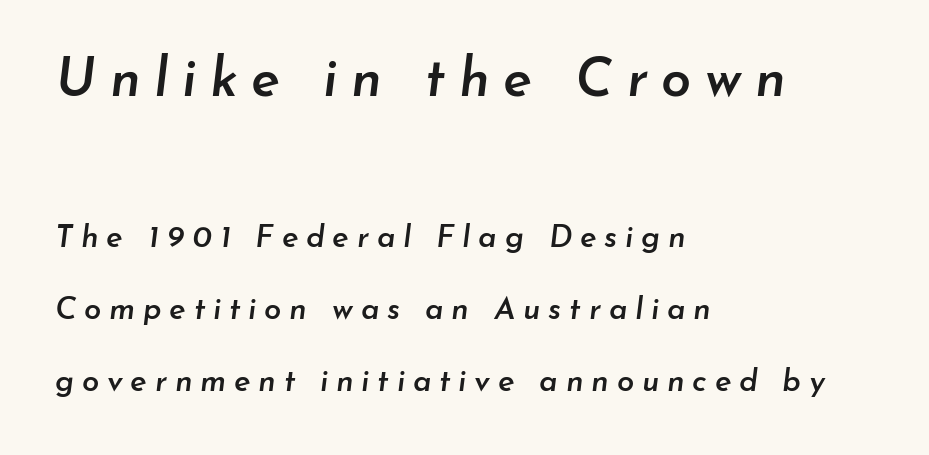
{"italic": "yes", "lean": "right", "slant_degrees": 7, "bold": "semi", "weight": "semibold", "width": "normal", "stroke_contrast": "low", "x_height": "small", "monospaced": "no", "underline": "no", "align": "left", "line_spacing": "loose", "line_spacing_ratio": 2.32, "letter_spacing": "wide", "letter_spacing_em": 0.25, "larger_block": "first", "size_ratio": 1.74, "glyph_px": 54}
